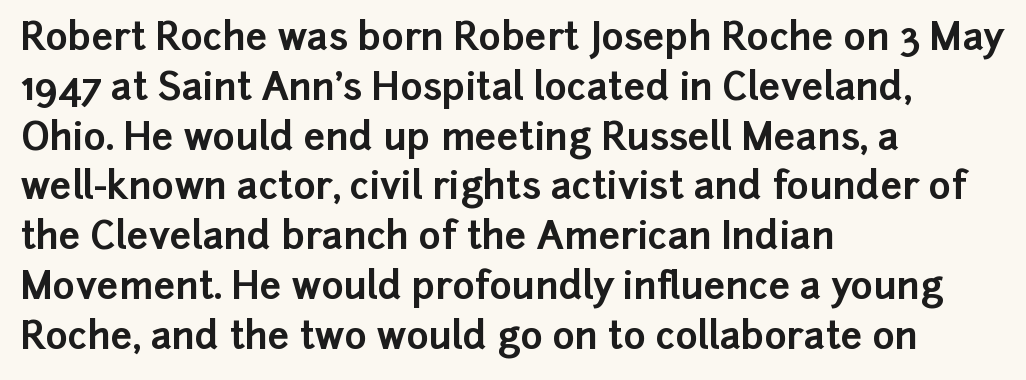
The image shows 38 px bold sans-serif type, upright; set left-aligned, normal line spacing (1.31x), normal letter spacing, not underlined; low stroke contrast and a medium x-height.
